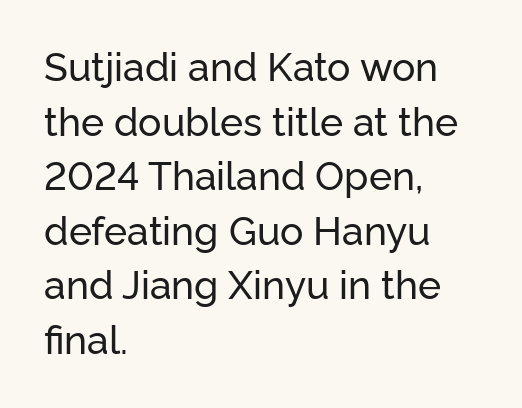
{"serif": "no", "italic": "no", "width": "normal", "stroke_contrast": "low", "x_height": "medium", "monospaced": "no", "underline": "no", "align": "left", "line_spacing": "normal", "line_spacing_ratio": 1.4, "letter_spacing": "normal", "letter_spacing_em": 0.0, "glyph_px": 39}
